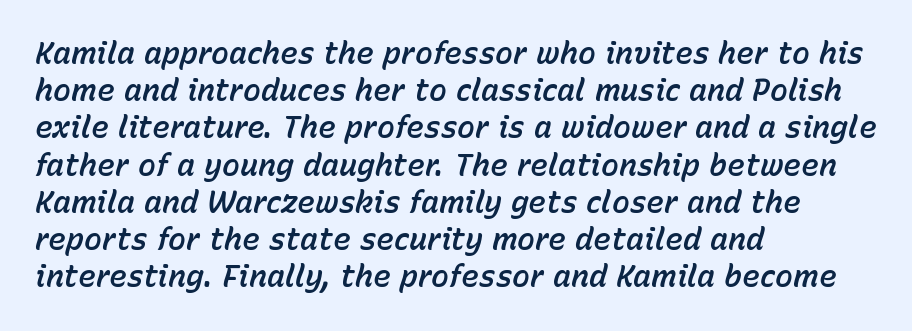
The horizontal fit of the characters is conventional and even. The setting favours the left margin, as ordinary paragraphs usually do. Think of a printed novel: that variable character pitch is what you see here. The words here are not underlined.
